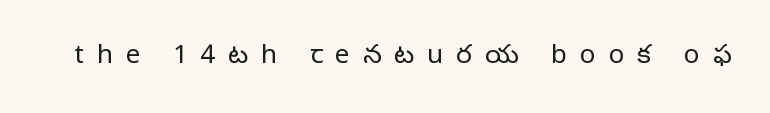
The image shows 26 px text type, upright; set unusually wide letter spacing (+0.5 em), not underlined.
